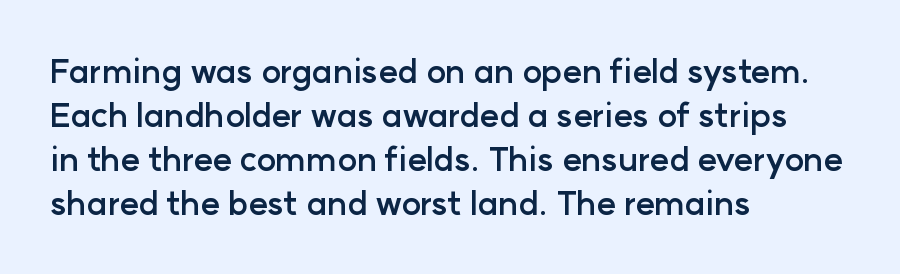
The image shows 33 px semibold sans-serif type, upright; set left-aligned, normal line spacing (1.33x), normal letter spacing, not underlined; low stroke contrast and a medium x-height.
